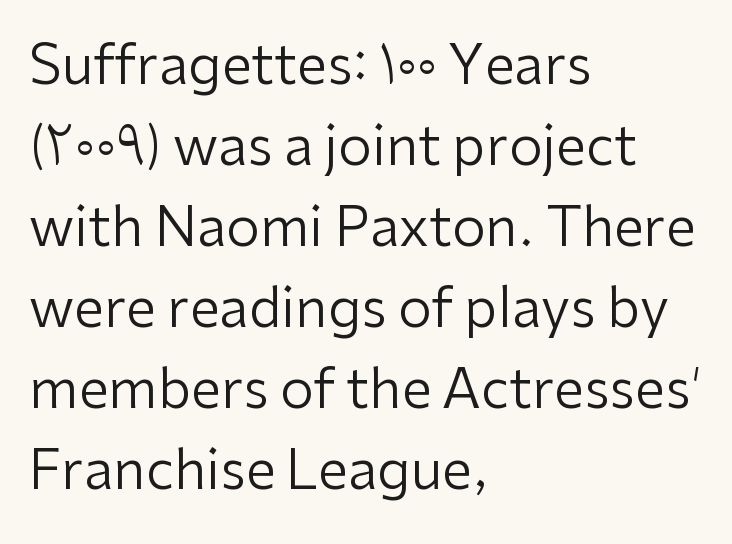
The image shows 54 px regular-weight sans-serif type, upright; set left-aligned, normal line spacing (1.5x), normal letter spacing, not underlined; low stroke contrast and a medium x-height.
